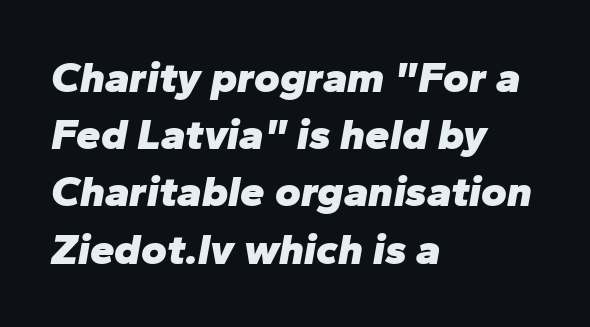
{"italic": "yes", "lean": "right", "slant_degrees": 10, "bold": "yes", "weight": "heavy", "width": "normal", "stroke_contrast": "low", "x_height": "medium", "monospaced": "no", "underline": "no", "align": "left", "line_spacing": "normal", "line_spacing_ratio": 1.3, "letter_spacing": "normal", "letter_spacing_em": 0.0, "glyph_px": 44}
